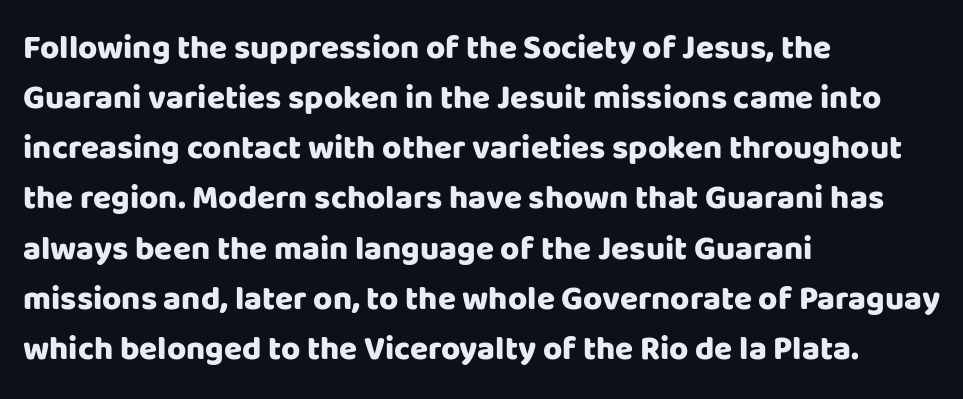
The image shows 33 px heavy sans-serif type, upright; set left-aligned, normal line spacing (1.52x), normal letter spacing, not underlined; low stroke contrast and a large x-height.
